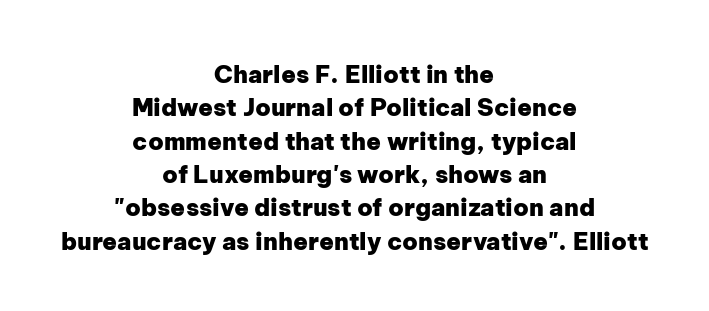
Interline gaps are of average width in this sample. The gaps between neighbouring characters are ordinary and unremarkable. Leftover space on each line is divided equally before and after the words. The characters look thick and weighty, a clear bold. Glance below the letters and you will spot only blank space. The typography opts for an upright posture over an oblique one.
